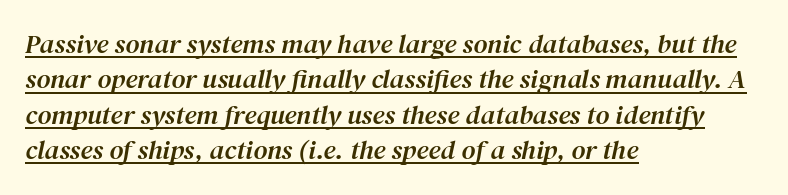
{"italic": "yes", "lean": "right", "slant_degrees": 12, "underline": "yes", "align": "left", "line_spacing": "normal", "line_spacing_ratio": 1.31, "letter_spacing": "normal", "letter_spacing_em": 0.0, "glyph_px": 27}
